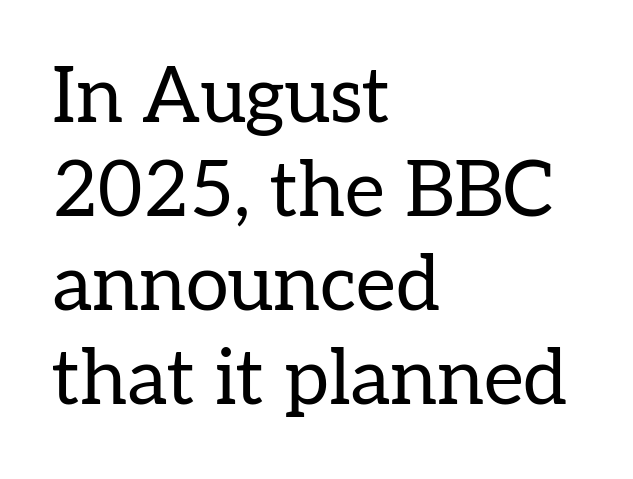
Q: Is the text bold? A: No.
Q: Is the text italic (slanted)? A: No, it is upright.
Q: Is the typeface a serif or a sans-serif typeface? A: Serif.
Q: Is the text underlined? A: No.
Q: How is the paragraph aligned? A: Left-aligned.
Q: Is the spacing between letters normal or unusually wide? A: Normal.
Q: Width (condensed, normal, or wide)? A: Normal.
Q: Stroke contrast? A: Low.
Q: x-height? A: Medium.
Q: Monospaced? A: No.
